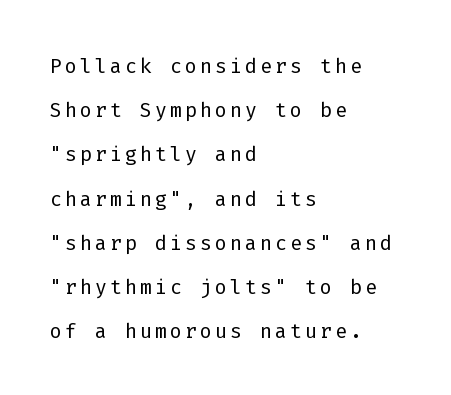
No extra ink here — the face is not bold. The string is rendered with underlining switched off. A typesetter would label this face a sans. Line spacing here is normal. The letters march in equal steps, a hallmark of fixed-pitch type. When letters stand straight like this, we call the style roman or upright.
